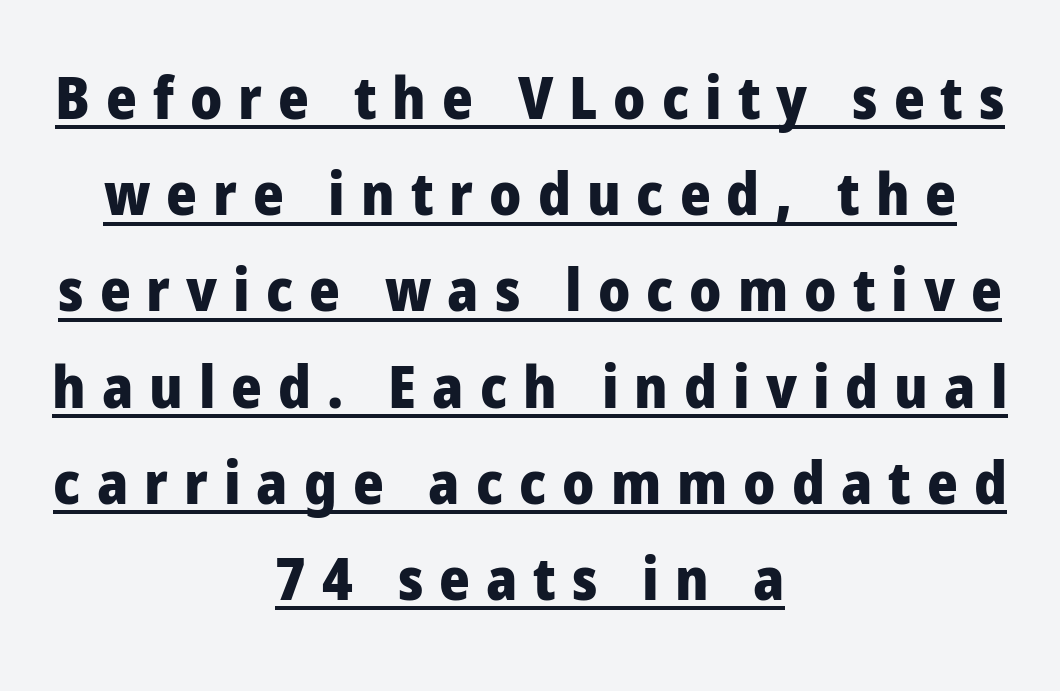
Q: Is the text bold? A: Yes.
Q: Is the text italic (slanted)? A: No, it is upright.
Q: Is the typeface a serif or a sans-serif typeface? A: Sans-serif.
Q: Is the text underlined? A: Yes.
Q: How is the paragraph aligned? A: Centered.
Q: Is the spacing between letters normal or unusually wide? A: Unusually wide.
Q: Is the spacing between lines tight, normal or loose? A: Normal.
Q: Width (condensed, normal, or wide)? A: Normal.
Q: Stroke contrast? A: Low.
Q: x-height? A: Medium.
Q: Monospaced? A: No.
